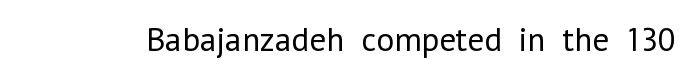
The image shows 34 px regular-weight sans-serif type, upright; set normal letter spacing, not underlined; low stroke contrast and a medium x-height.
